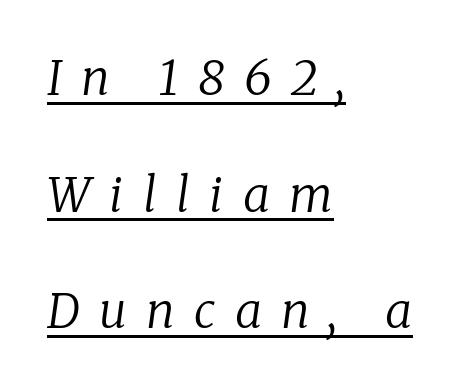
The image shows 48 px regular-weight serif type, italic (leaning right); set left-aligned, loose line spacing (2.43x), unusually wide letter spacing (+0.4 em), underlined; low stroke contrast and a medium x-height.
